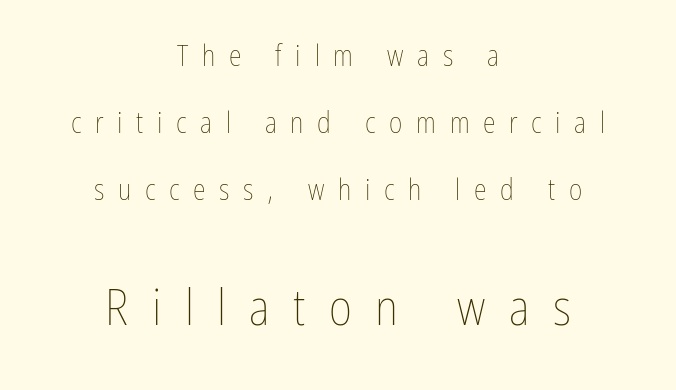
A clean baseline with only descenders dipping below it. Posture: upright roman. Weight: not bold — regular or lighter. Note: smaller setting up top, larger setting below. Successive baselines arrive slowly, with a big drop between each. The typesetter chose a symmetrical, centered arrangement here.
